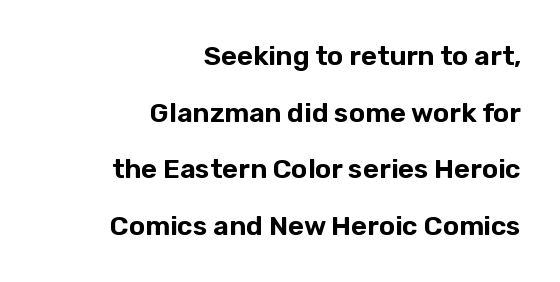
Q: Is the text italic (slanted)? A: No, it is upright.
Q: Is the text underlined? A: No.
Q: How is the paragraph aligned? A: Right-aligned.
Q: Is the spacing between letters normal or unusually wide? A: Normal.
Q: Is the spacing between lines tight, normal or loose? A: Loose.
